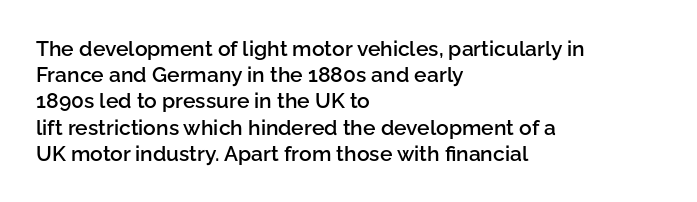
The image shows 21 px text type, upright; set left-aligned, normal line spacing (1.25x), normal letter spacing, not underlined.
